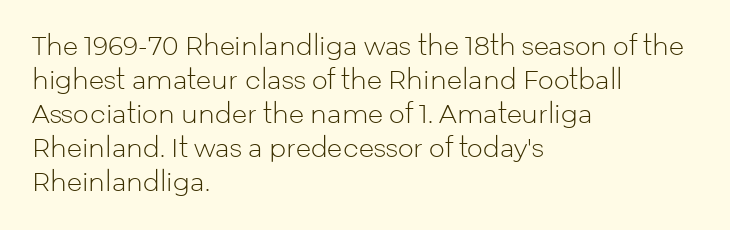
A normal amount of white space separates one row of letters from the next. Honestly, the letter spacing is just normal — you wouldn't notice it. The font's upright variant was chosen for this text. Is this a heavy cut? Hardly; it is regular or lighter. Caption: multi-line text, flush left, ragged right.
